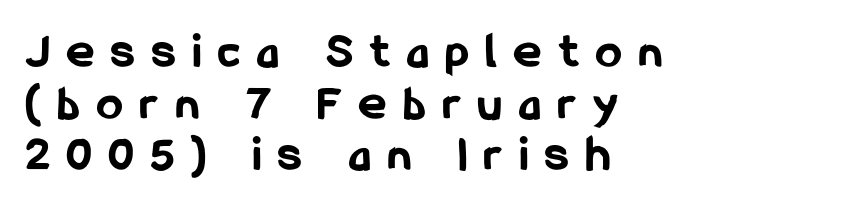
Notice how descenders almost collide with the ascenders below — that's tight leading. Proportional: the letters do not fall into vertical columns. The gap between lines stays unmarked. The glyphs have the mass of a bold cut. This is the regular roman posture of the typeface.
